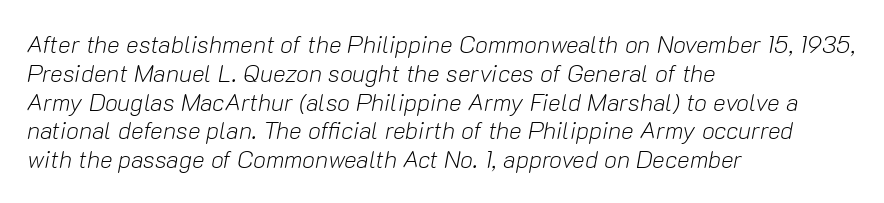
The image shows 24 px text type, italic (leaning right); set left-aligned, line spacing 1.2x, normal letter spacing, not underlined.
